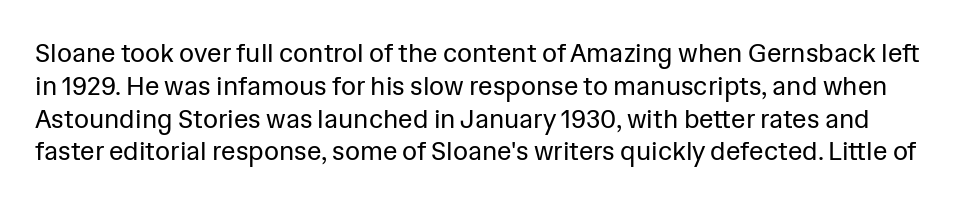
The image shows 26 px text type, upright; set normal line spacing (1.26x), normal letter spacing, not underlined.
